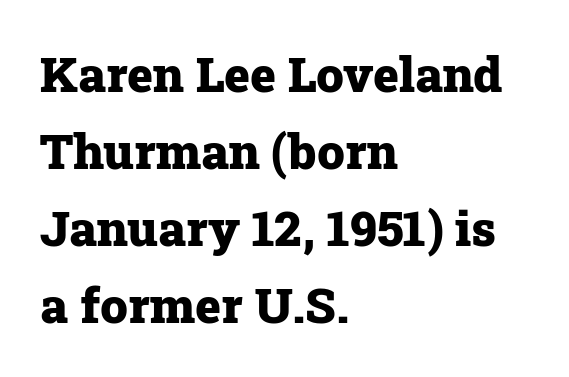
{"serif": "yes", "italic": "no", "bold": "yes", "weight": "heavy", "width": "normal", "stroke_contrast": "low", "x_height": "medium", "monospaced": "no", "underline": "no", "align": "left", "line_spacing": "normal", "line_spacing_ratio": 1.57, "letter_spacing": "normal", "letter_spacing_em": 0.0, "glyph_px": 49}
